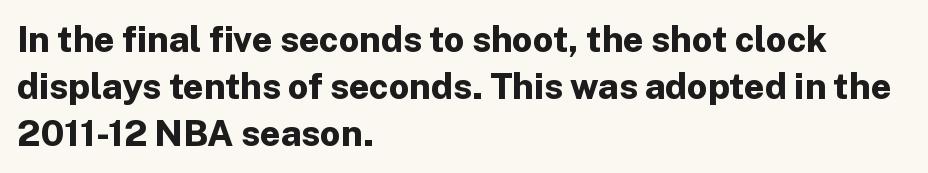
Q: Is the text bold? A: Yes.
Q: Is the text italic (slanted)? A: No, it is upright.
Q: Is the typeface a serif or a sans-serif typeface? A: Sans-serif.
Q: Is the text underlined? A: No.
Q: How is the paragraph aligned? A: Left-aligned.
Q: Is the spacing between letters normal or unusually wide? A: Normal.
Q: Is the spacing between lines tight, normal or loose? A: Normal.
Q: Width (condensed, normal, or wide)? A: Normal.
Q: Stroke contrast? A: Low.
Q: x-height? A: Medium.
Q: Monospaced? A: No.
